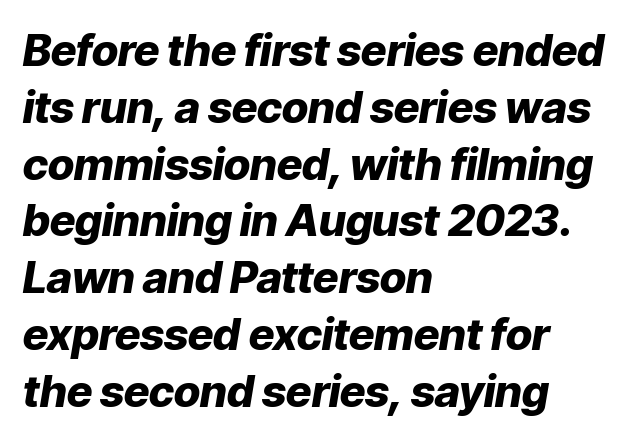
{"italic": "yes", "lean": "right", "slant_degrees": 9, "bold": "yes", "weight": "heavy", "width": "normal", "stroke_contrast": "low", "x_height": "medium", "monospaced": "no", "underline": "no", "align": "left", "line_spacing": "normal", "line_spacing_ratio": 1.29, "letter_spacing": "normal", "letter_spacing_em": 0.0, "glyph_px": 44}
